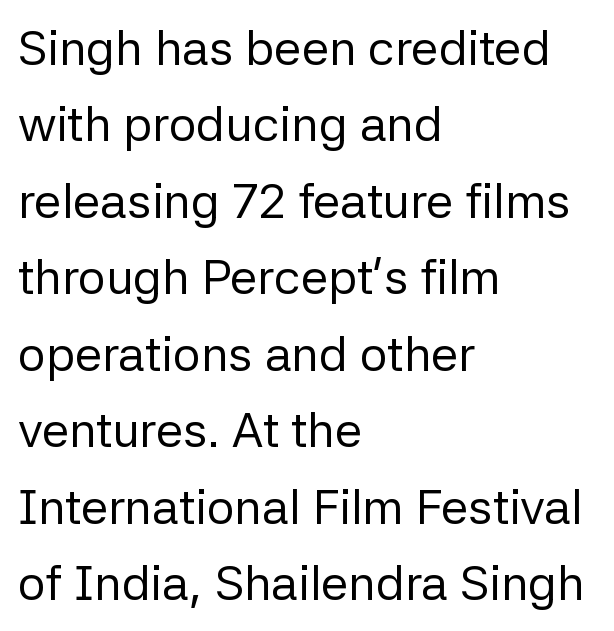
The image shows 49 px regular-weight sans-serif type, upright; set left-aligned, normal line spacing (1.56x), normal letter spacing, not underlined; low stroke contrast and a medium x-height.
